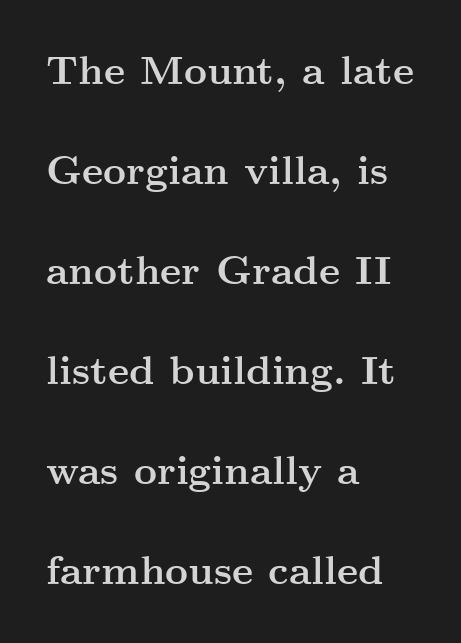
The image shows 40 px semibold, wide serif type, upright; set left-aligned, loose line spacing (2.5x), normal letter spacing, not underlined; medium stroke contrast and a small x-height.
